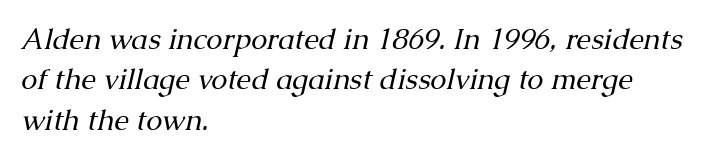
{"serif": "yes", "italic": "yes", "lean": "right", "slant_degrees": 13, "bold": "no", "weight": "regular", "width": "normal", "stroke_contrast": "medium", "x_height": "medium", "monospaced": "no", "underline": "no", "align": "left", "line_spacing": "normal", "line_spacing_ratio": 1.39, "letter_spacing": "normal", "letter_spacing_em": 0.0, "glyph_px": 29}
